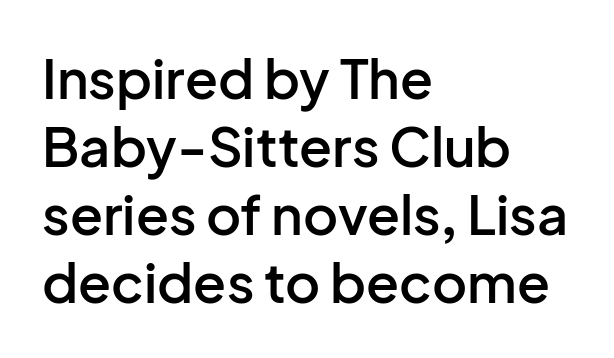
{"serif": "no", "italic": "no", "bold": "semi", "weight": "semibold", "width": "normal", "stroke_contrast": "low", "x_height": "medium", "monospaced": "no", "underline": "no", "align": "left", "line_spacing": "normal", "line_spacing_ratio": 1.26, "letter_spacing": "normal", "letter_spacing_em": 0.0, "glyph_px": 54}
